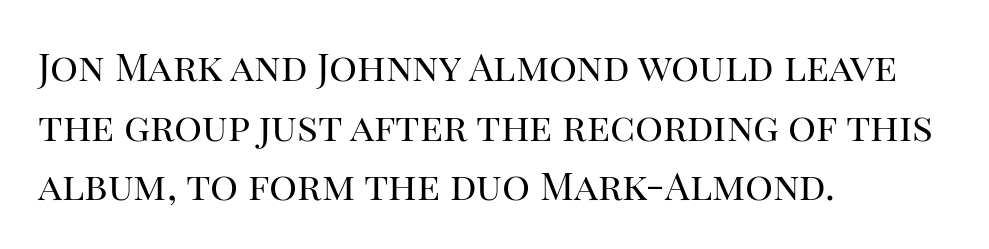
Teacher's note: observe the even left margin — that is flush-left alignment. The strip under each line holds only bare page. The text was rendered using a seriffed face with decorative stroke endings. Regarding leading, the lines here are spaced in the standard way. Heft: none added — not bold.
